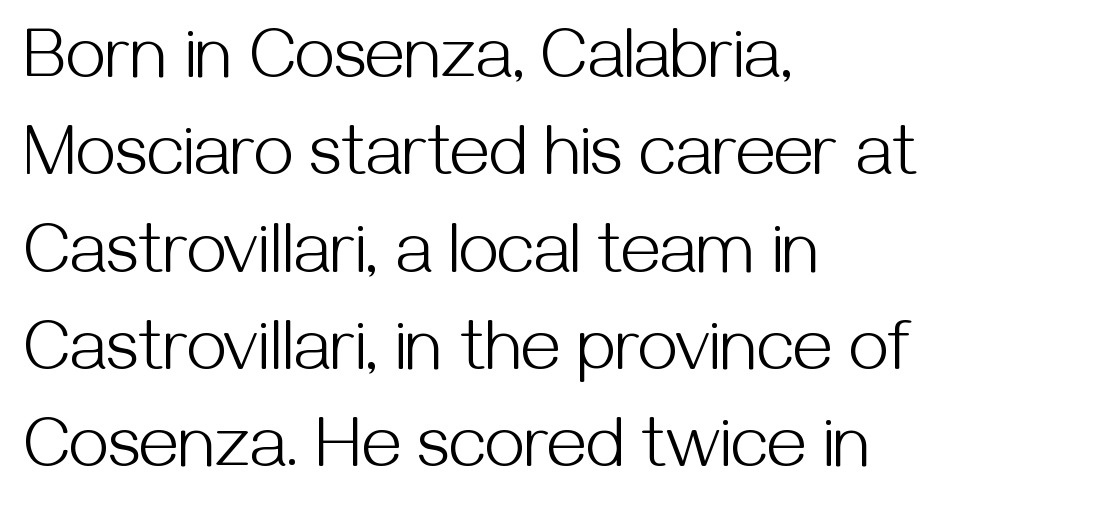
Plain, unruled lines of type. Horizontally, the lines are justified to the leading edge only. The gaps between neighbouring characters are ordinary and unremarkable. The designer went with a sans here, leaving each stem footless.
